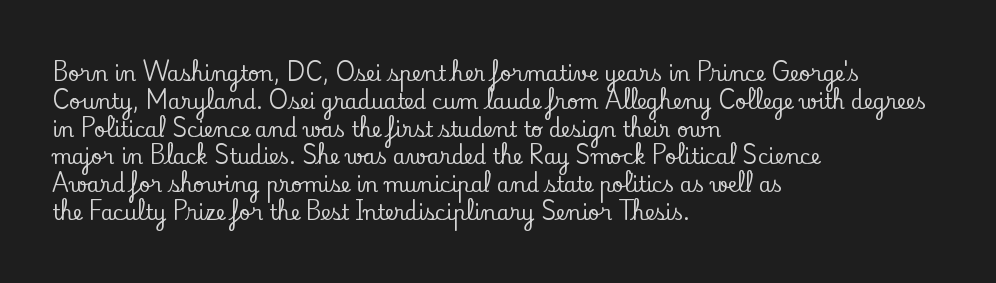
The image shows 20 px text type, upright; set left-aligned, normal line spacing (1.39x), normal letter spacing, not underlined.
